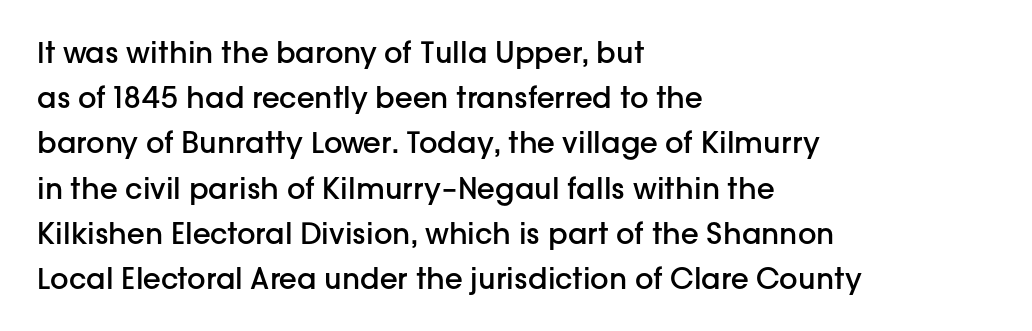
Q: Is the text bold? A: Semi-bold.
Q: Is the text italic (slanted)? A: No, it is upright.
Q: Is the typeface a serif or a sans-serif typeface? A: Sans-serif.
Q: Is the text underlined? A: No.
Q: How is the paragraph aligned? A: Left-aligned.
Q: Is the spacing between letters normal or unusually wide? A: Normal.
Q: Is the spacing between lines tight, normal or loose? A: Normal.
Q: Width (condensed, normal, or wide)? A: Normal.
Q: Stroke contrast? A: Low.
Q: x-height? A: Medium.
Q: Monospaced? A: No.
